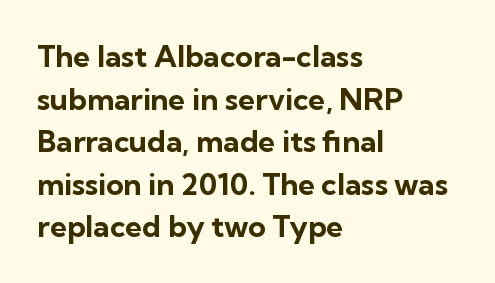
A dark, heavy texture on the line: the type is bold. Visually the block forms a straight wall on the left and a jagged coastline on the right. This rendering leaves character spacing at its baseline value. Think of a printed novel: that variable character pitch is what you see here. Rule under the text: the space is simply empty.
